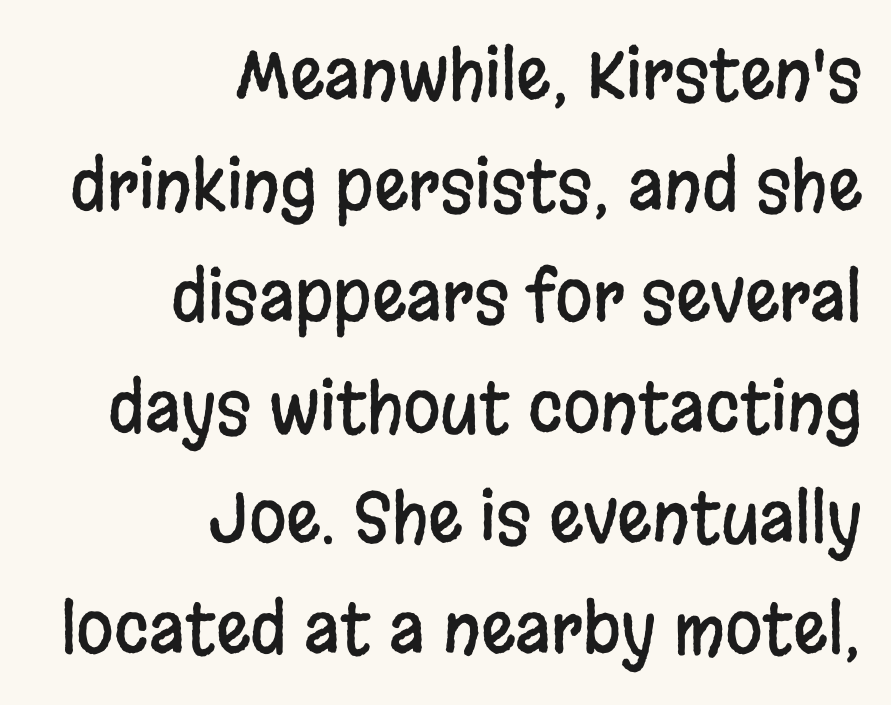
Q: Is the text italic (slanted)? A: No, it is upright.
Q: Is the typeface a serif or a sans-serif typeface? A: Sans-serif.
Q: Is the text underlined? A: No.
Q: How is the paragraph aligned? A: Right-aligned.
Q: Is the spacing between letters normal or unusually wide? A: Normal.
Q: Is the spacing between lines tight, normal or loose? A: Normal.
Q: Width (condensed, normal, or wide)? A: Condensed.
Q: Stroke contrast? A: Low.
Q: x-height? A: Large.
Q: Monospaced? A: No.
